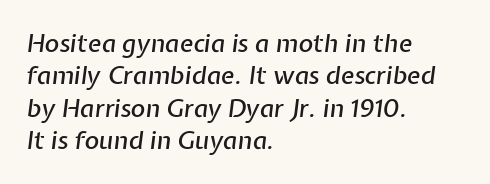
The image shows 25 px text type, italic (leaning right); set left-aligned, normal line spacing (1.3x), normal letter spacing, not underlined.
